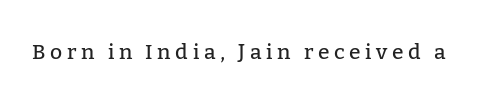
The image shows 21 px text type, upright; set unusually wide letter spacing (+0.22 em), not underlined.
